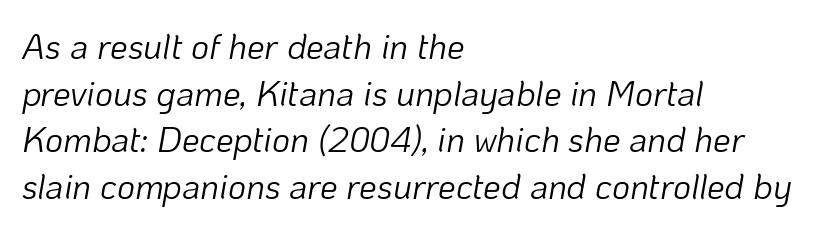
Is the type heavy? It reads as light-to-regular instead. Inter-character spacing is left at the font's built-in metrics. The glyphs look as if they've been sheared to an angle. This sample has the flowing, uneven cadence of proportional lettering. In terms of leading, this rendering sits right in the middle.
